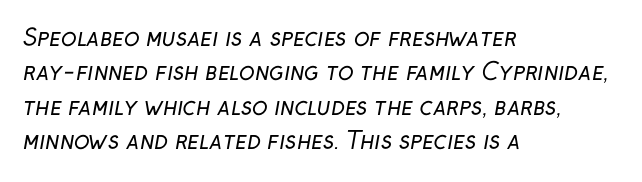
Q: Is the text bold? A: No.
Q: Is the text underlined? A: No.
Q: How is the paragraph aligned? A: Left-aligned.
Q: Is the spacing between letters normal or unusually wide? A: Normal.
Q: Is the spacing between lines tight, normal or loose? A: Normal.
